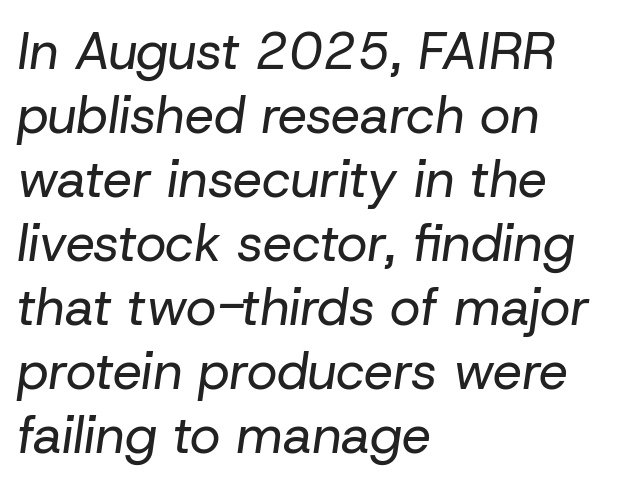
The image shows 52 px regular-weight type, italic (leaning right); set left-aligned, line spacing 1.23x, normal letter spacing, not underlined; low stroke contrast and a medium x-height.
